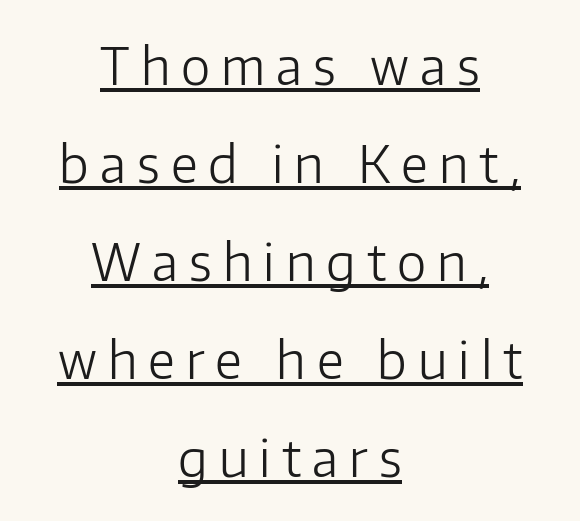
The typesetting does not lean heavy: it is not bold. Line spacing here is loose. No feet cap the strokes, marking this as sans-serif type. Descenders here cross a horizontal rule under the line.
